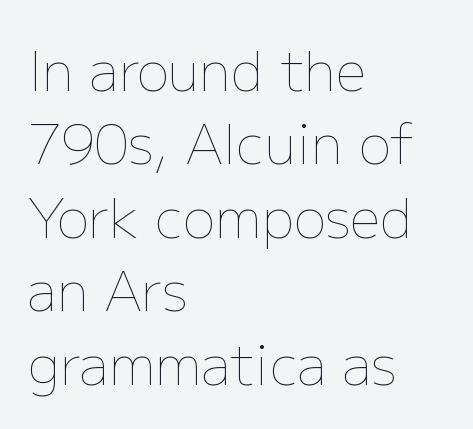
The image shows 54 px thin type, upright; set left-aligned, normal line spacing (1.36x), normal letter spacing, not underlined; low stroke contrast and a medium x-height.
